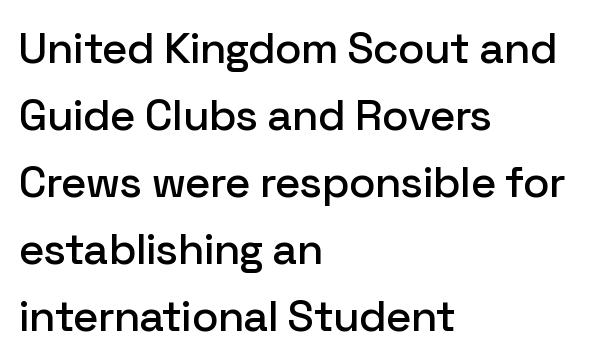
{"serif": "no", "italic": "no", "width": "normal", "stroke_contrast": "low", "x_height": "medium", "monospaced": "no", "underline": "no", "align": "left", "line_spacing": "normal", "line_spacing_ratio": 1.52, "letter_spacing": "normal", "letter_spacing_em": 0.0, "glyph_px": 44}
